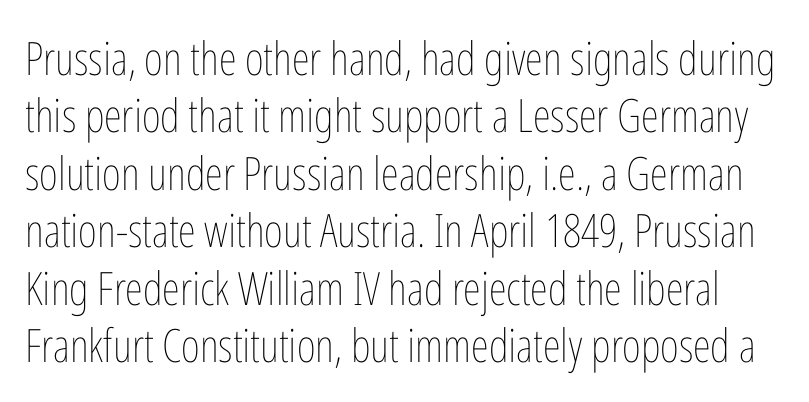
You could not count columns in this text — the font is proportionally spaced. Stems here are at most as thick as an everyday book face. No word sits above an underline. Default kerning and tracking; the words read as compact shapes. The space between consecutive lines is moderate.
